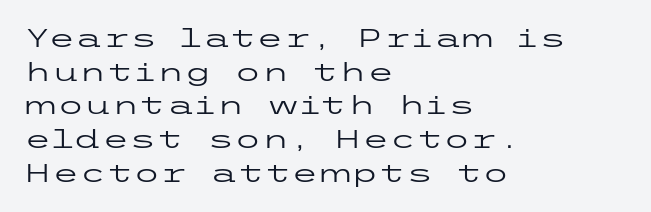
{"italic": "no", "bold": "no", "underline": "no", "align": "left", "line_spacing": "normal", "line_spacing_ratio": 1.35, "letter_spacing": "normal", "letter_spacing_em": 0.0, "glyph_px": 25}
